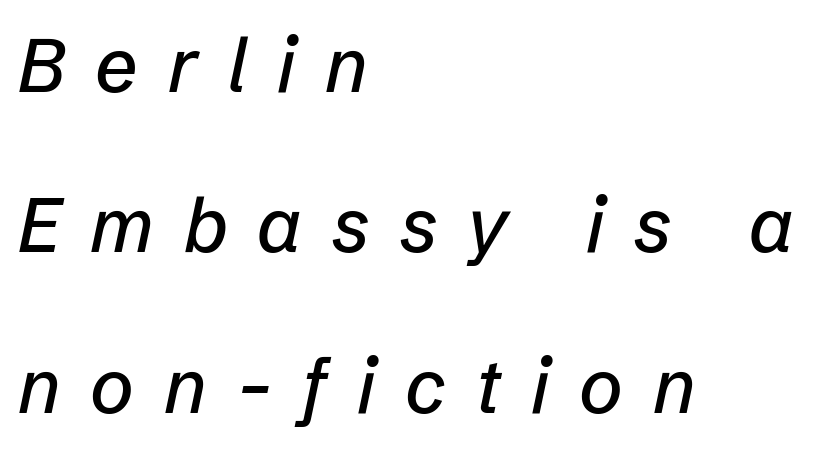
Q: Is the text italic (slanted)? A: Yes, it leans right by about 12 degrees.
Q: Is the text underlined? A: No.
Q: How is the paragraph aligned? A: Left-aligned.
Q: Is the spacing between letters normal or unusually wide? A: Unusually wide.
Q: Is the spacing between lines tight, normal or loose? A: Loose.
Q: Width (condensed, normal, or wide)? A: Normal.
Q: Stroke contrast? A: Low.
Q: x-height? A: Medium.
Q: Monospaced? A: No.
